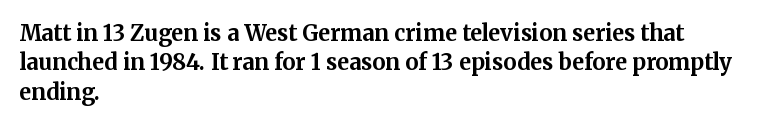
The vertical gap from one line to the next is medium. The rendering uses a bold face; every stroke is thick and dark. When letters stand straight like this, we call the style roman or upright. A typesetter would call this zero additional tracking.
